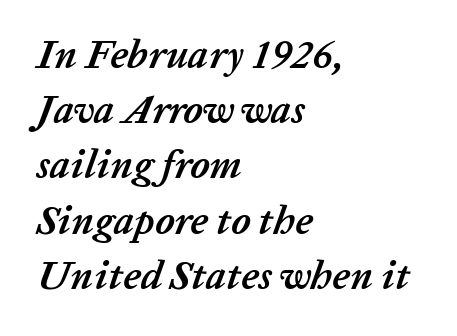
This rendering features lettering with no underline. The letters are slanted; this is an italic face. Each line starts at the same left margin while the right side varies. Heavy-handed strokes throughout: this text is bold. Line spacing here is normal. These lines are rendered in a variable-pitch font.
